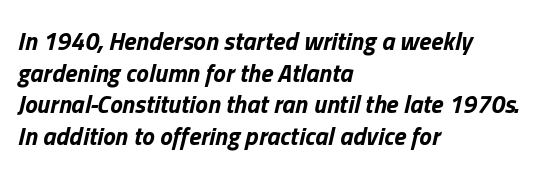
Q: Is the text bold? A: Yes.
Q: Is the text italic (slanted)? A: Yes, it leans right by about 13 degrees.
Q: Is the text underlined? A: No.
Q: How is the paragraph aligned? A: Left-aligned.
Q: Is the spacing between letters normal or unusually wide? A: Normal.
Q: Is the spacing between lines tight, normal or loose? A: Normal.
